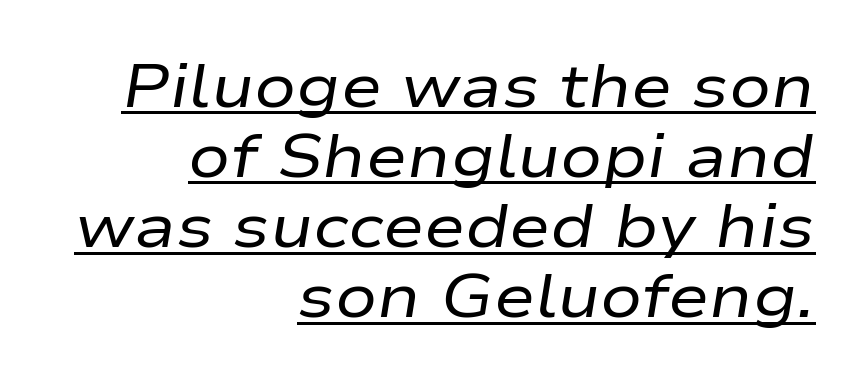
{"italic": "yes", "lean": "right", "slant_degrees": 9, "bold": "no", "weight": "regular", "width": "wide", "stroke_contrast": "low", "x_height": "medium", "monospaced": "no", "underline": "yes", "align": "right", "line_spacing": "tight", "line_spacing_ratio": 1.13, "letter_spacing": "normal", "letter_spacing_em": 0.0, "glyph_px": 62}
